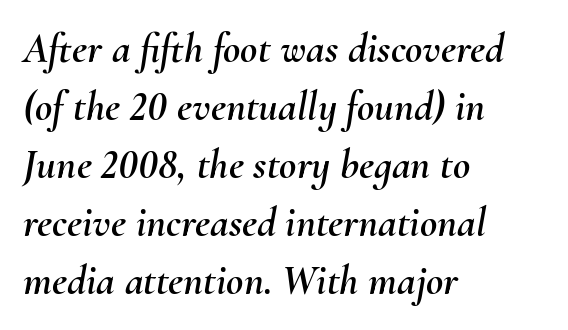
Q: Is the text italic (slanted)? A: Yes, it leans right by about 10 degrees.
Q: Is the text underlined? A: No.
Q: How is the paragraph aligned? A: Left-aligned.
Q: Is the spacing between letters normal or unusually wide? A: Normal.
Q: Is the spacing between lines tight, normal or loose? A: Normal.
Q: Width (condensed, normal, or wide)? A: Normal.
Q: Stroke contrast? A: Medium.
Q: x-height? A: Small.
Q: Monospaced? A: No.
